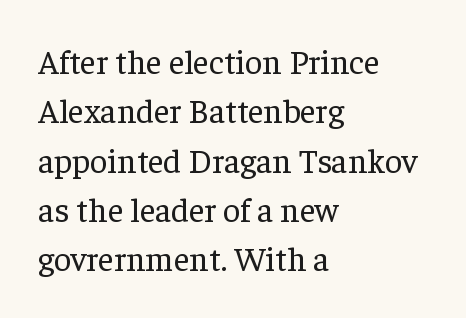
{"serif": "yes", "italic": "no", "bold": "no", "weight": "regular", "width": "normal", "stroke_contrast": "low", "x_height": "medium", "monospaced": "no", "underline": "no", "align": "left", "line_spacing": "normal", "line_spacing_ratio": 1.45, "letter_spacing": "normal", "letter_spacing_em": 0.0, "glyph_px": 34}
